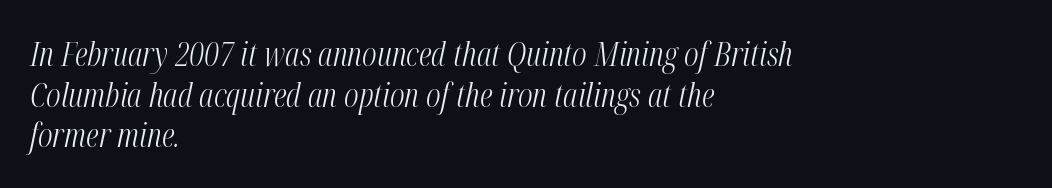
{"italic": "yes", "lean": "right", "slant_degrees": 12, "bold": "no", "weight": "light", "width": "condensed", "stroke_contrast": "medium", "x_height": "medium", "monospaced": "no", "underline": "no", "align": "left", "line_spacing_ratio": 1.23, "letter_spacing": "normal", "letter_spacing_em": 0.0, "glyph_px": 33}
